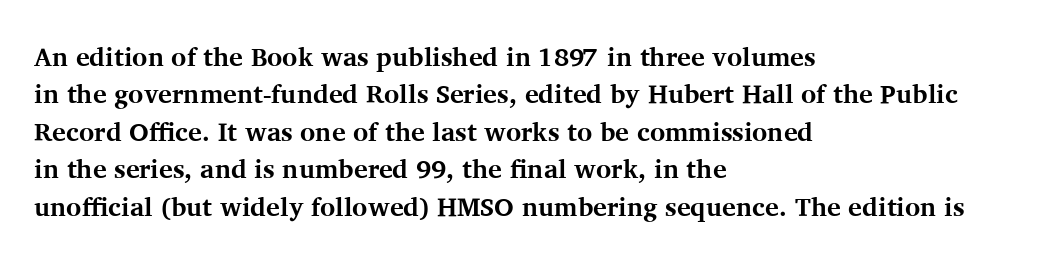
{"italic": "no", "bold": "yes", "underline": "no", "align": "left", "line_spacing": "normal", "line_spacing_ratio": 1.44, "letter_spacing": "normal", "letter_spacing_em": 0.0, "glyph_px": 26}
